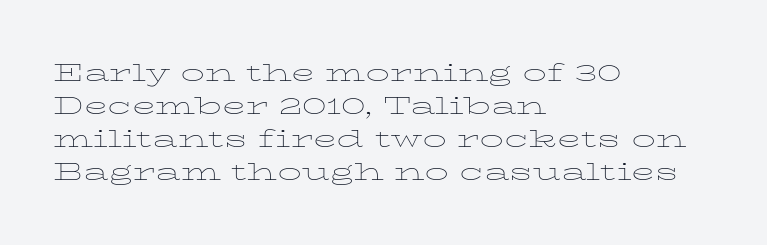
{"italic": "no", "bold": "no", "underline": "no", "align": "left", "line_spacing": "normal", "line_spacing_ratio": 1.38, "letter_spacing": "normal", "letter_spacing_em": 0.0, "glyph_px": 24}
